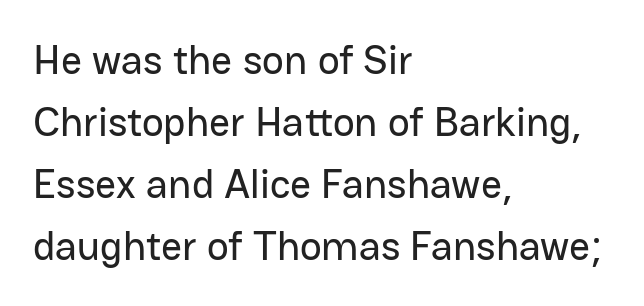
Q: Is the text italic (slanted)? A: No, it is upright.
Q: Is the typeface a serif or a sans-serif typeface? A: Sans-serif.
Q: Is the text underlined? A: No.
Q: How is the paragraph aligned? A: Left-aligned.
Q: Is the spacing between letters normal or unusually wide? A: Normal.
Q: Is the spacing between lines tight, normal or loose? A: Normal.
Q: Width (condensed, normal, or wide)? A: Normal.
Q: Stroke contrast? A: Low.
Q: x-height? A: Medium.
Q: Monospaced? A: No.
